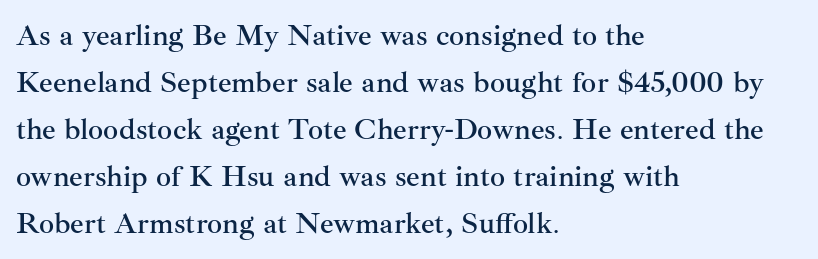
The image shows 30 px serif type, upright; set left-aligned, normal line spacing (1.57x), normal letter spacing, not underlined; medium stroke contrast and a small x-height.
